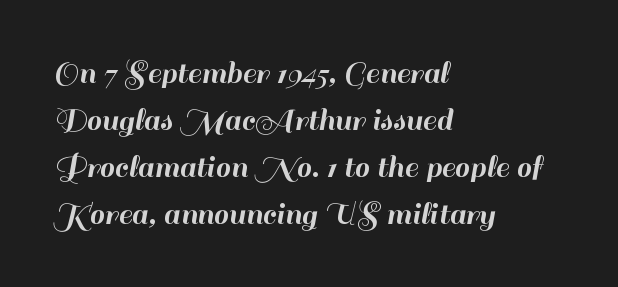
Q: Is the text italic (slanted)? A: Yes.
Q: Is the typeface a serif or a sans-serif typeface? A: Sans-serif.
Q: Is the text underlined? A: No.
Q: How is the paragraph aligned? A: Left-aligned.
Q: Is the spacing between letters normal or unusually wide? A: Normal.
Q: Is the spacing between lines tight, normal or loose? A: Normal.
Q: Width (condensed, normal, or wide)? A: Normal.
Q: Stroke contrast? A: High.
Q: x-height? A: Small.
Q: Monospaced? A: No.
